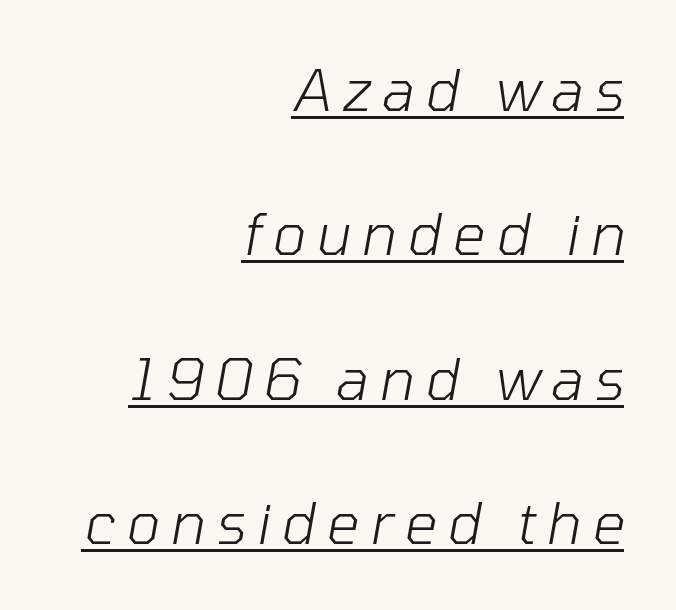
The image shows 58 px light type, italic (leaning right); set right-aligned, loose line spacing (2.49x), underlined; low stroke contrast and a medium x-height.
